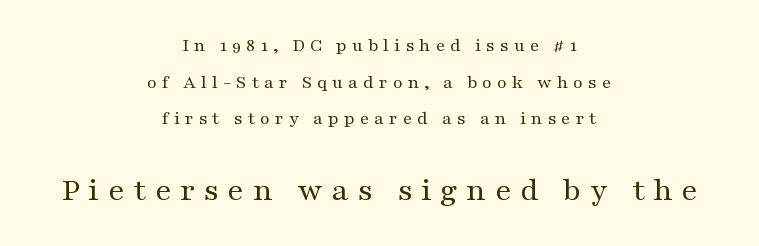
{"serif": "yes", "italic": "no", "bold": "no", "weight": "regular", "width": "wide", "stroke_contrast": "medium", "x_height": "medium", "monospaced": "no", "underline": "no", "align": "center", "line_spacing": "loose", "line_spacing_ratio": 1.93, "letter_spacing": "wide", "letter_spacing_em": 0.26, "larger_block": "second", "size_ratio": 1.74, "glyph_px": 33}
